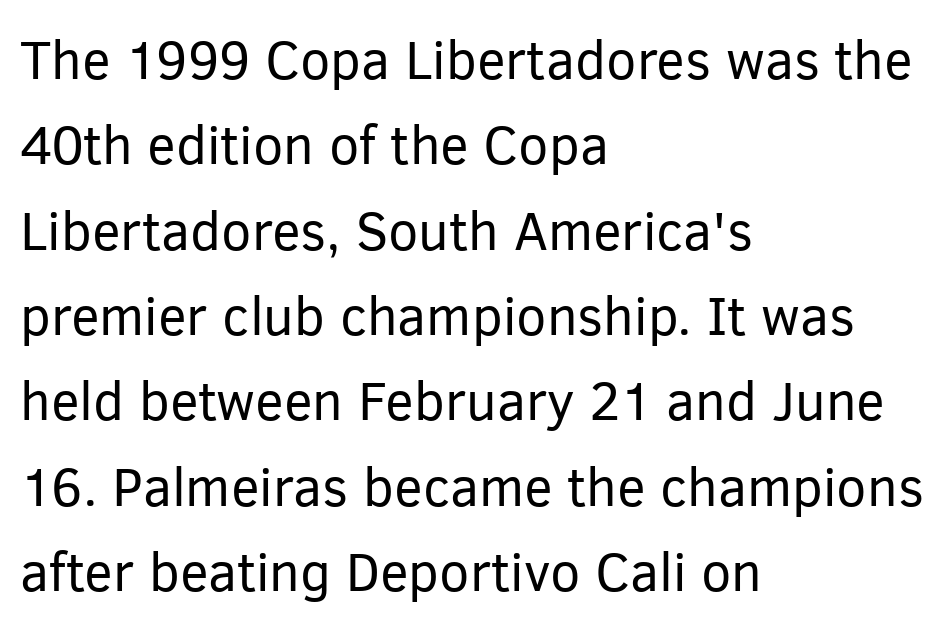
{"serif": "no", "italic": "no", "bold": "no", "weight": "regular", "width": "normal", "stroke_contrast": "low", "x_height": "medium", "monospaced": "no", "underline": "no", "align": "left", "line_spacing": "normal", "line_spacing_ratio": 1.58, "letter_spacing": "normal", "letter_spacing_em": 0.0, "glyph_px": 54}
